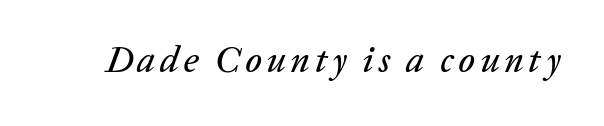
Proportional: the letters do not fall into vertical columns. There's an unmistakable incline to the writing here. No word sits above an underline.
